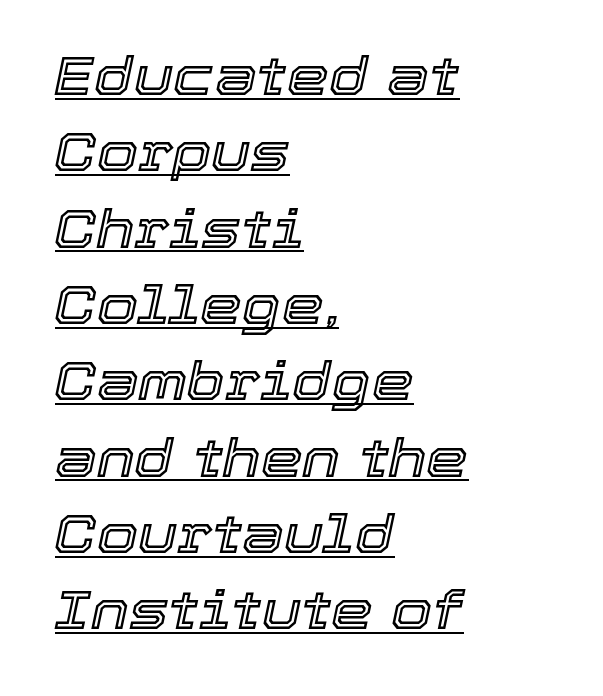
A student would call this left alignment; a typographer would say flush left, rag right. The face used here appears with an underline applied. Vertically, the passage feels balanced, rows spaced as you'd expect. Here the designer chose a conventional face with non-uniform glyph widths. The tracking reads as untouched default to a designer's eye. A typesetter would mark this as italic.
